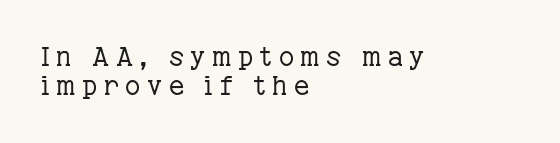
The image shows 26 px text type, upright; set left-aligned, tight line spacing (1.13x), unusually wide letter spacing (+0.25 em), not underlined.
